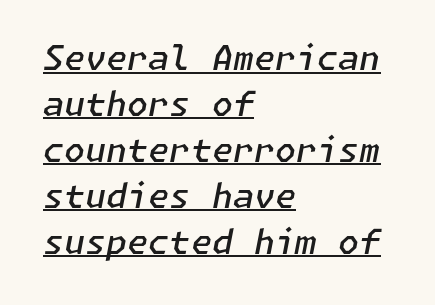
Students, this is semibold: more ink than regular, less than bold. Does the lettering tilt? It does — this is italic. The passage is arranged the way most books set body copy — flush left. Tracking value appears to be zero — textbook default spacing. Notice how descenders clear the ascenders below comfortably — that's standard leading. Honestly, the underline is the first thing you notice here.
